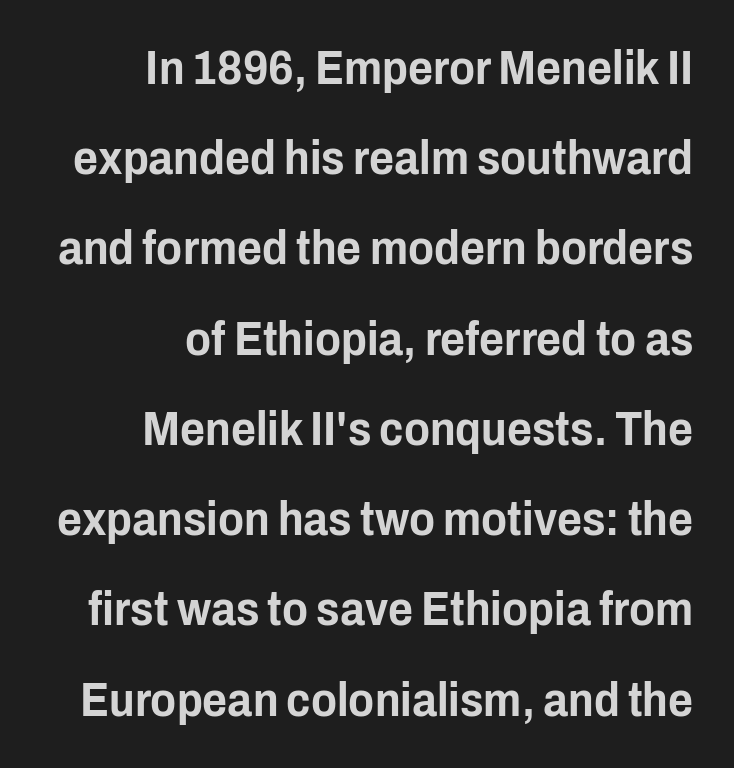
The image shows 48 px condensed sans-serif type, upright; set right-aligned, line spacing 1.88x, normal letter spacing, not underlined; low stroke contrast and a medium x-height.
